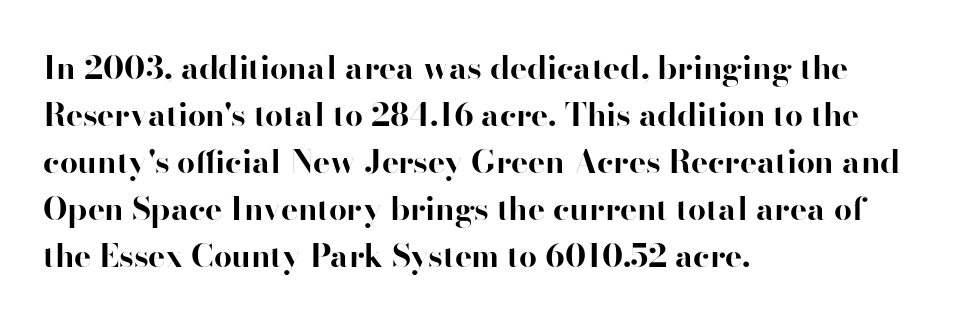
The image shows 32 px bold sans-serif type, upright; set left-aligned, normal line spacing (1.47x), normal letter spacing, not underlined; high stroke contrast and a small x-height.
